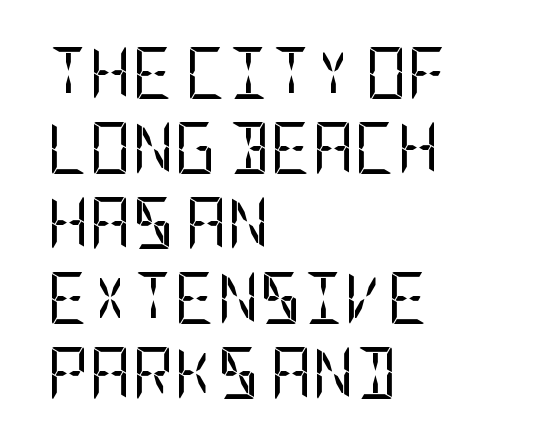
Q: Is the text bold? A: No.
Q: Is the text italic (slanted)? A: No, it is upright.
Q: Is the typeface a serif or a sans-serif typeface? A: Sans-serif.
Q: Is the text underlined? A: No.
Q: How is the paragraph aligned? A: Left-aligned.
Q: Is the spacing between letters normal or unusually wide? A: Normal.
Q: Is the spacing between lines tight, normal or loose? A: Normal.
Q: Width (condensed, normal, or wide)? A: Condensed.
Q: Stroke contrast? A: Low.
Q: x-height? A: Large.
